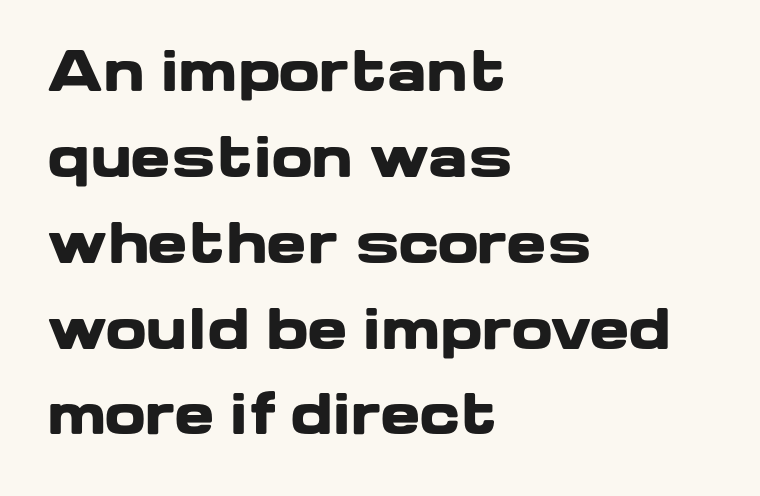
Caption: bold face, heavy strokes. The gap between lines stays unmarked. Vertical strokes here are truly vertical. The lines sit at an ordinary, default distance from one another. The rendering keeps characters at their native spacing.
